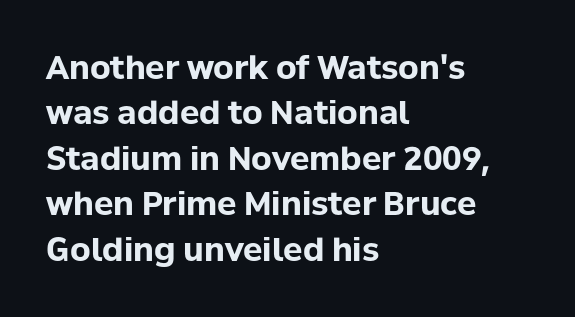
The image shows 32 px bold sans-serif type, upright; set left-aligned, normal line spacing (1.42x), normal letter spacing, not underlined; low stroke contrast and a medium x-height.
